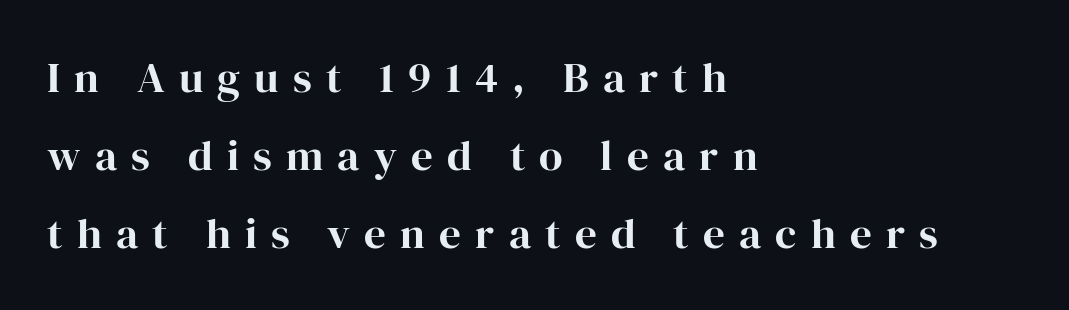
Q: Is the text bold? A: Yes.
Q: Is the text italic (slanted)? A: No, it is upright.
Q: Is the typeface a serif or a sans-serif typeface? A: Serif.
Q: Is the text underlined? A: No.
Q: How is the paragraph aligned? A: Left-aligned.
Q: Is the spacing between letters normal or unusually wide? A: Unusually wide.
Q: Width (condensed, normal, or wide)? A: Normal.
Q: Stroke contrast? A: High.
Q: x-height? A: Medium.
Q: Monospaced? A: No.
